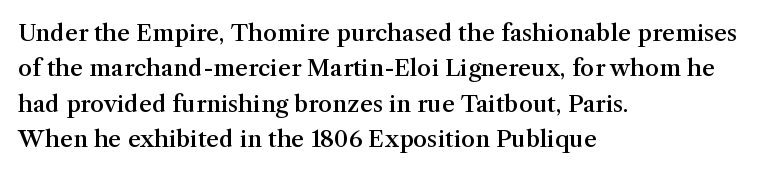
{"italic": "no", "bold": "semi", "underline": "no", "align": "left", "line_spacing": "normal", "line_spacing_ratio": 1.54, "letter_spacing": "normal", "letter_spacing_em": 0.0, "glyph_px": 23}
